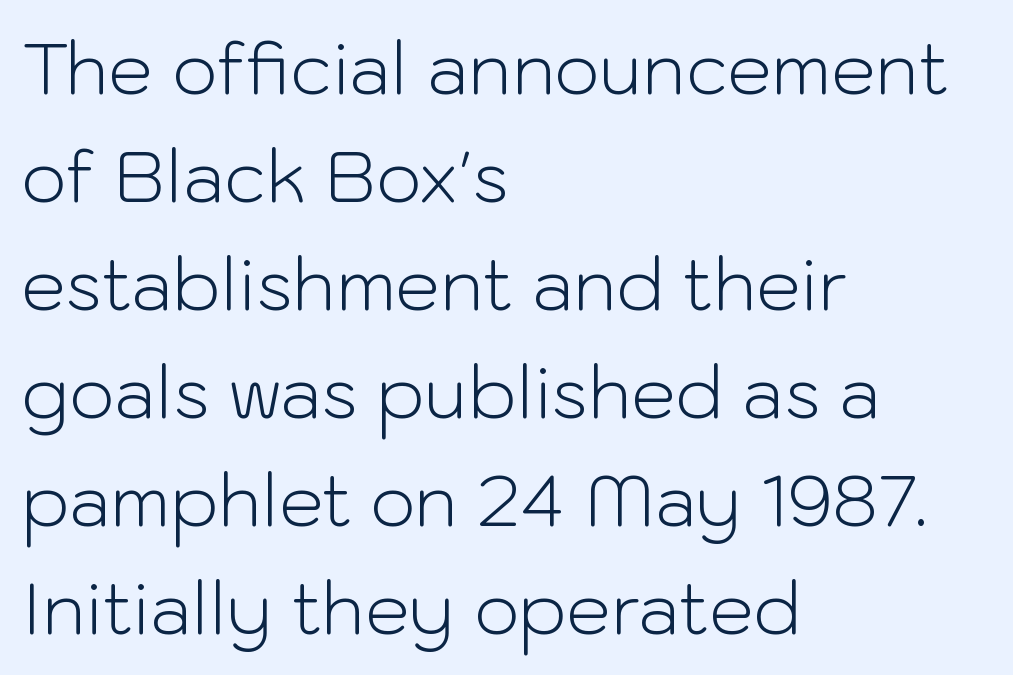
The image shows 71 px light sans-serif type, upright; set left-aligned, normal line spacing (1.52x), normal letter spacing, not underlined; low stroke contrast and a medium x-height.
